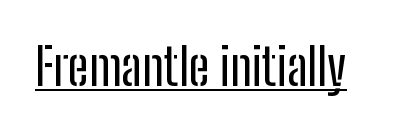
The image shows 51 px condensed sans-serif type, upright; set normal letter spacing, underlined; low stroke contrast and a medium x-height.
